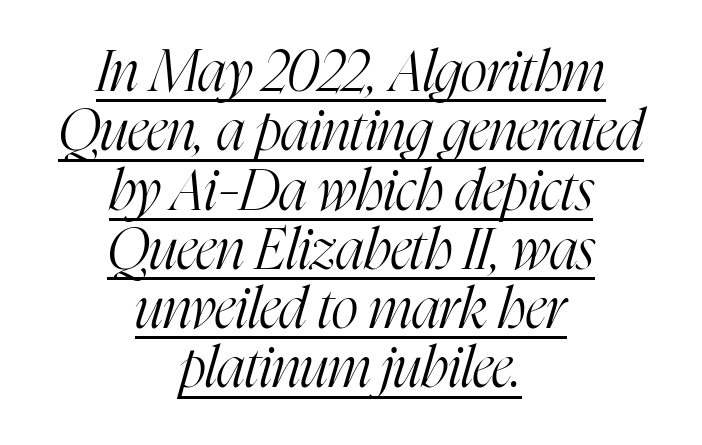
The image shows 57 px light, condensed serif type, italic (leaning right); set centered, tight line spacing (1.04x), normal letter spacing, underlined; high stroke contrast and a medium x-height.
